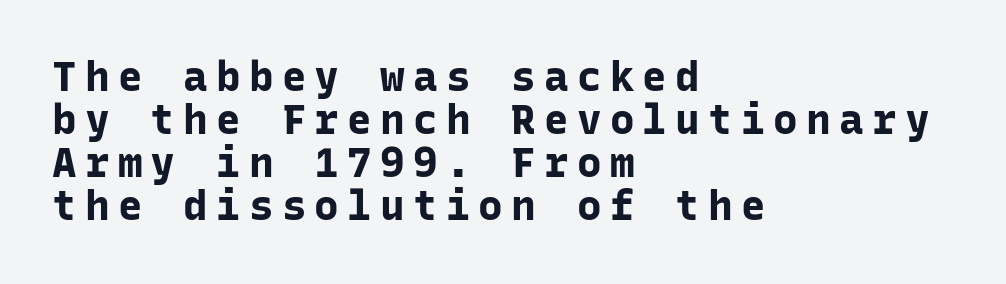
The image shows 41 px bold sans-serif type, upright, monospaced; set left-aligned, tight line spacing (1.05x), unusually wide letter spacing (+0.2 em), not underlined; low stroke contrast and a medium x-height.
